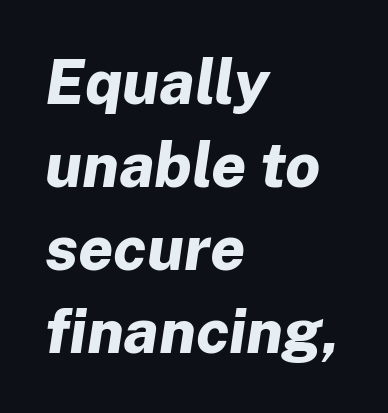
{"italic": "yes", "lean": "right", "slant_degrees": 8, "bold": "yes", "weight": "bold", "width": "normal", "stroke_contrast": "low", "x_height": "medium", "monospaced": "no", "underline": "no", "align": "left", "line_spacing": "normal", "line_spacing_ratio": 1.34, "letter_spacing": "normal", "letter_spacing_em": 0.0, "glyph_px": 62}
